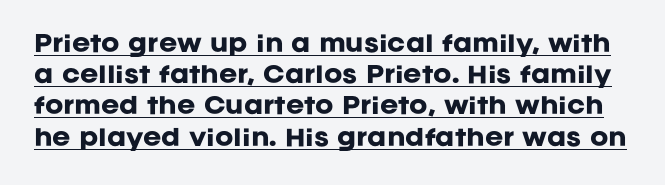
Q: Is the text bold? A: Yes.
Q: Is the text italic (slanted)? A: No, it is upright.
Q: Is the text underlined? A: Yes.
Q: Is the spacing between letters normal or unusually wide? A: Normal.
Q: Is the spacing between lines tight, normal or loose? A: Normal.
